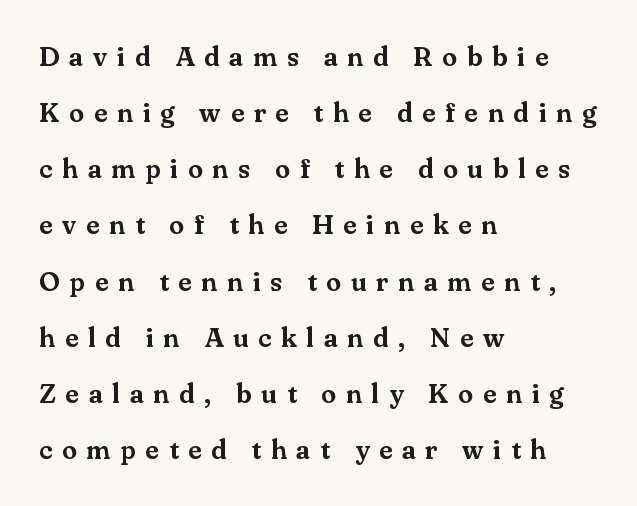
Lines of text with bare space underneath. Leading: increased. Ordinary non-slanted type is in use. Does the copy run flush right? No — it runs flush left.
